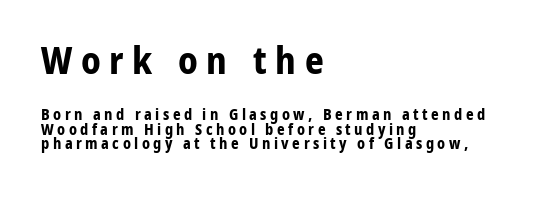
The image shows 37 px bold sans-serif type, upright; set left-aligned, tight line spacing (0.96x), unusually wide letter spacing (+0.23 em), not underlined; the first (top) block is 2.47x larger; low stroke contrast and a medium x-height.
